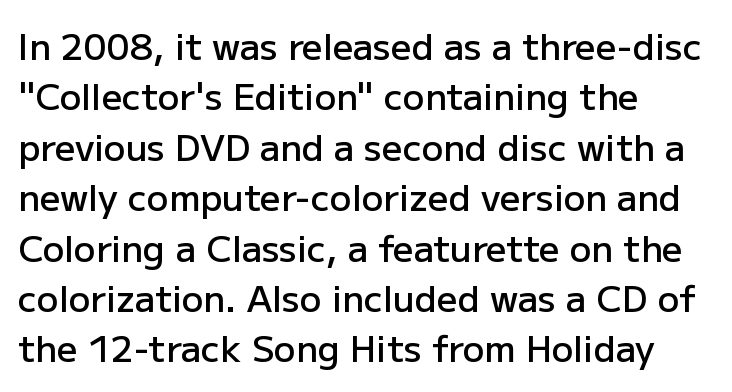
{"serif": "no", "italic": "no", "bold": "semi", "weight": "semibold", "width": "normal", "stroke_contrast": "low", "x_height": "medium", "monospaced": "no", "underline": "no", "align": "left", "line_spacing": "normal", "line_spacing_ratio": 1.4, "letter_spacing": "normal", "letter_spacing_em": 0.0, "glyph_px": 36}
